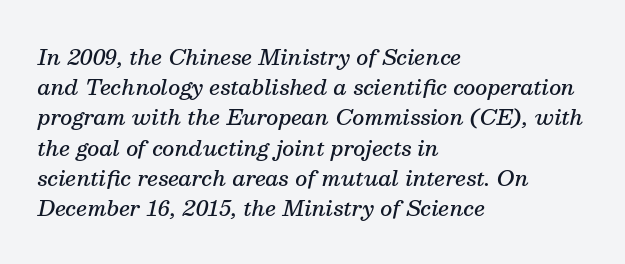
The whole block is typeset with a tilt. This is moderately heavy type, rendered in semibold. Any mark beneath the type? The region is blank. The face used here is rendered with its standard letterfit. Caption: multi-line text, flush left, ragged right.
